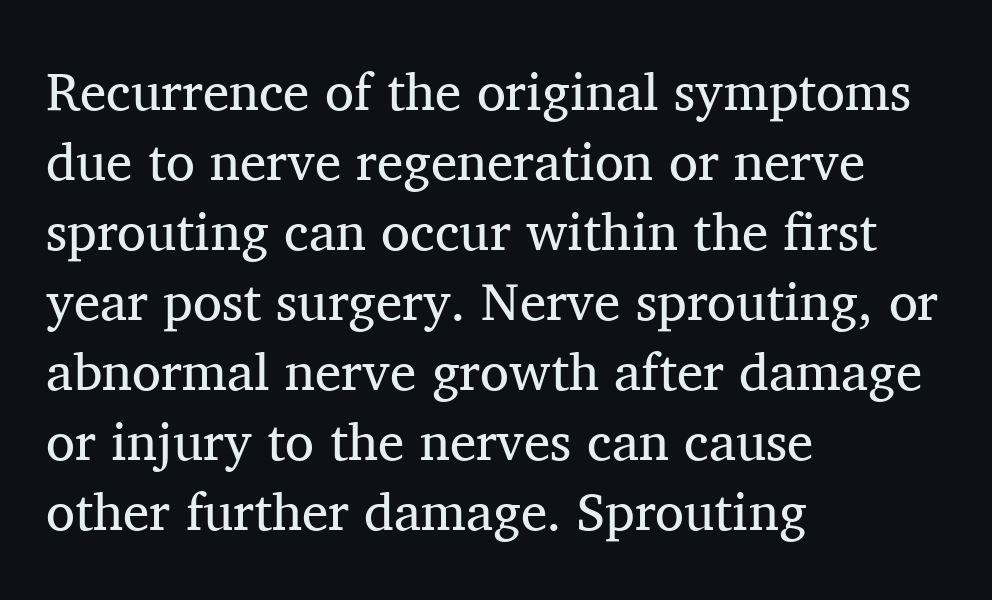
{"serif": "yes", "italic": "no", "bold": "no", "weight": "regular", "width": "normal", "stroke_contrast": "medium", "x_height": "medium", "monospaced": "no", "underline": "no", "align": "left", "line_spacing": "normal", "line_spacing_ratio": 1.32, "letter_spacing": "normal", "letter_spacing_em": 0.0, "glyph_px": 53}
